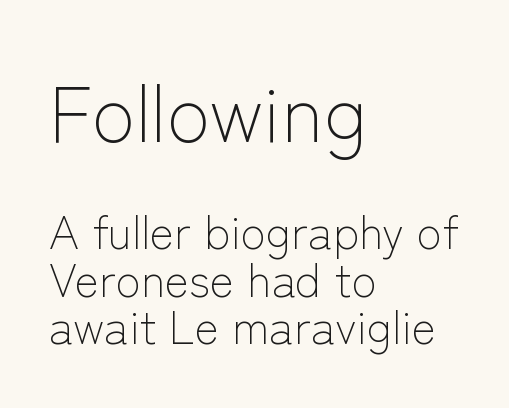
The image shows 80 px light sans-serif type, upright; set left-aligned, tight line spacing (1.03x), normal letter spacing, not underlined; the first (top) block is 1.74x larger; low stroke contrast and a medium x-height.
